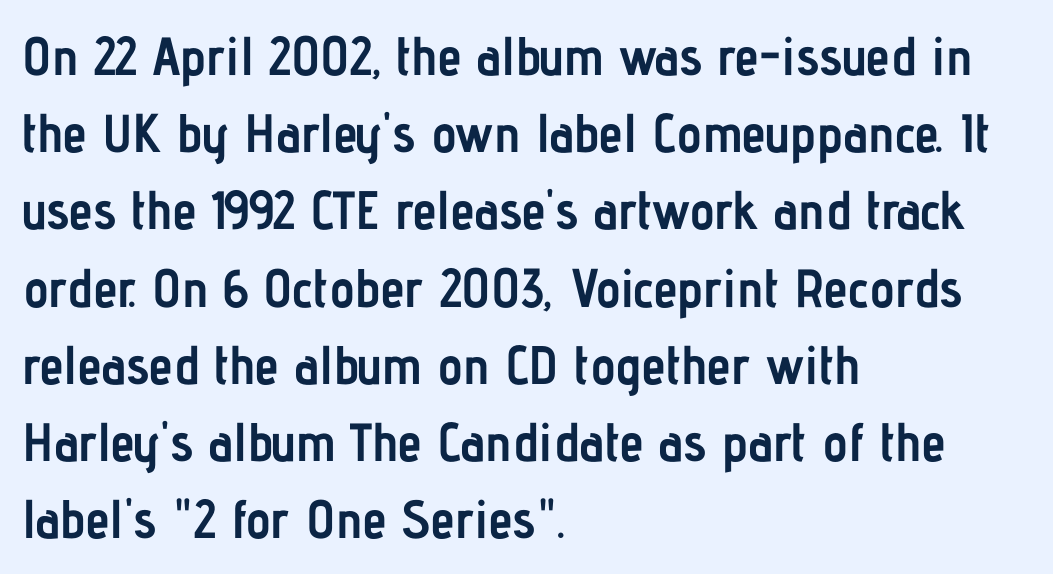
Q: Is the text bold? A: Yes.
Q: Is the text italic (slanted)? A: No, it is upright.
Q: Is the typeface a serif or a sans-serif typeface? A: Sans-serif.
Q: Is the text underlined? A: No.
Q: How is the paragraph aligned? A: Left-aligned.
Q: Is the spacing between letters normal or unusually wide? A: Normal.
Q: Is the spacing between lines tight, normal or loose? A: Normal.
Q: Width (condensed, normal, or wide)? A: Condensed.
Q: Stroke contrast? A: Low.
Q: x-height? A: Medium.
Q: Monospaced? A: No.
